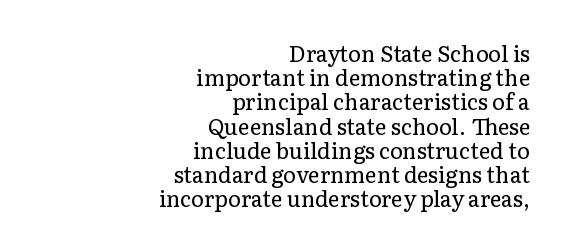
Q: Is the text bold? A: No.
Q: Is the text italic (slanted)? A: No, it is upright.
Q: Is the text underlined? A: No.
Q: How is the paragraph aligned? A: Right-aligned.
Q: Is the spacing between letters normal or unusually wide? A: Normal.
Q: Is the spacing between lines tight, normal or loose? A: Tight.
